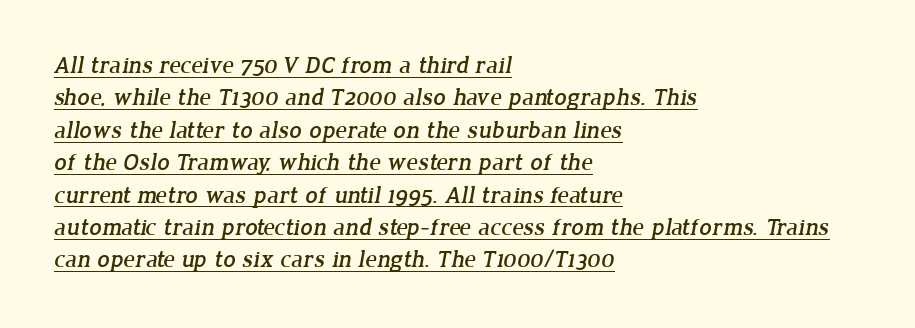
{"underline": "yes", "align": "left", "line_spacing": "normal", "line_spacing_ratio": 1.35, "letter_spacing": "normal", "letter_spacing_em": 0.0, "glyph_px": 24}
